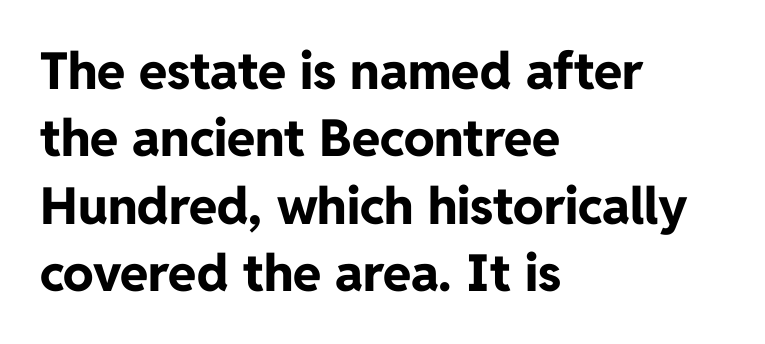
The zone under the glyphs is completely vacant. Vertical spacing — default. Think of a printed novel: that variable character pitch is what you see here. The passage is arranged the way most books set body copy — flush left. Classification — sans serif.
